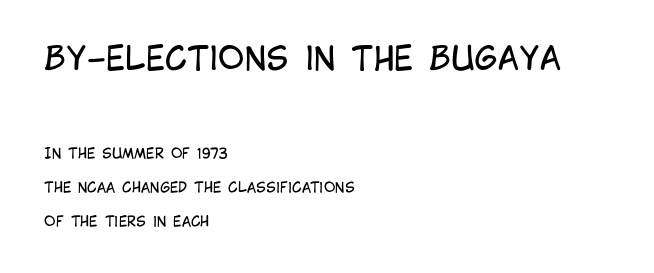
The image shows 32 px regular-weight, condensed sans-serif type, upright; set left-aligned, loose line spacing (2.42x), normal letter spacing, not underlined; the first (top) block is 2.29x larger; low stroke contrast and a large x-height.
